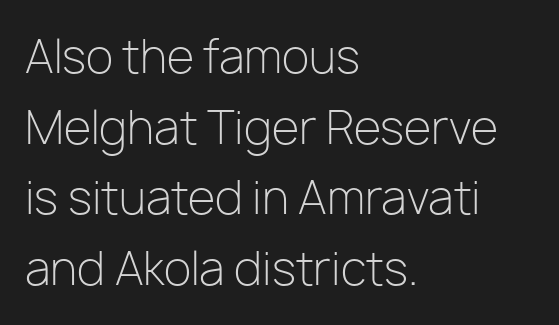
{"serif": "no", "italic": "no", "bold": "no", "weight": "light", "width": "normal", "stroke_contrast": "low", "x_height": "medium", "monospaced": "no", "underline": "no", "align": "left", "line_spacing": "normal", "line_spacing_ratio": 1.57, "letter_spacing": "normal", "letter_spacing_em": 0.0, "glyph_px": 45}
